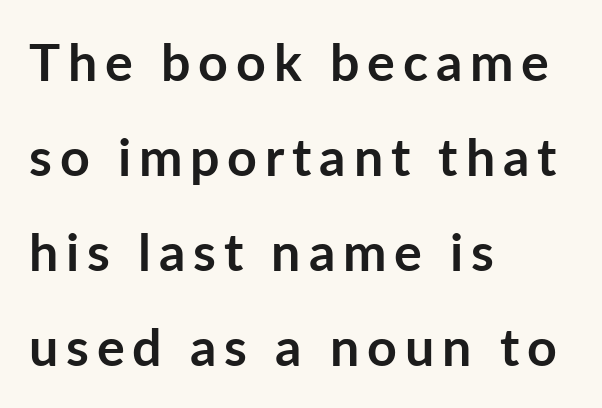
The image shows 52 px semibold sans-serif type, upright; set left-aligned, line spacing 1.83x, not underlined; low stroke contrast and a medium x-height.
